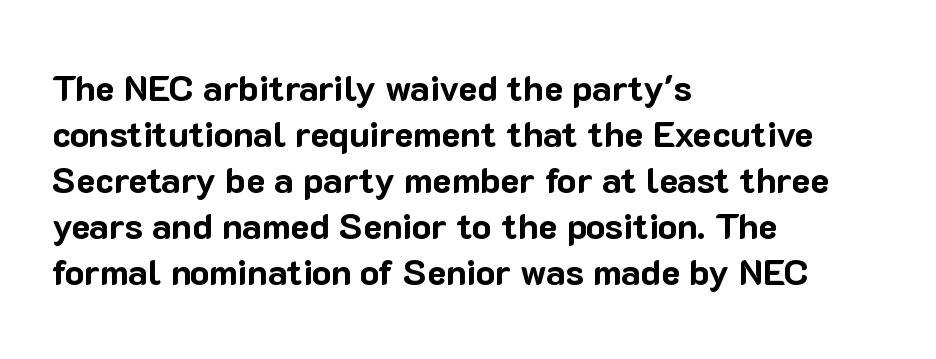
The image shows 36 px bold sans-serif type, upright; set left-aligned, normal line spacing (1.28x), normal letter spacing, not underlined; low stroke contrast and a medium x-height.
